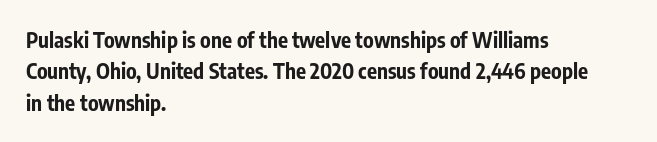
{"italic": "no", "bold": "yes", "underline": "no", "align": "left", "line_spacing": "normal", "line_spacing_ratio": 1.5, "letter_spacing": "normal", "letter_spacing_em": 0.0, "glyph_px": 21}
